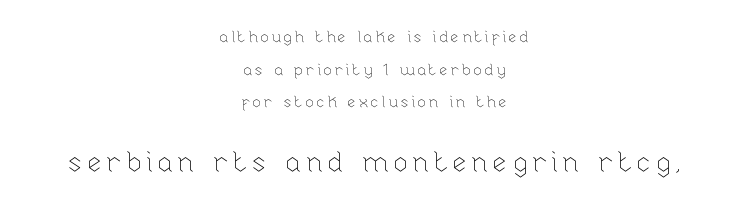
The image shows 28 px thin type, upright; set centered, loose line spacing (2.04x), not underlined; the second (bottom) block is 1.75x larger; low stroke contrast and a medium x-height.
